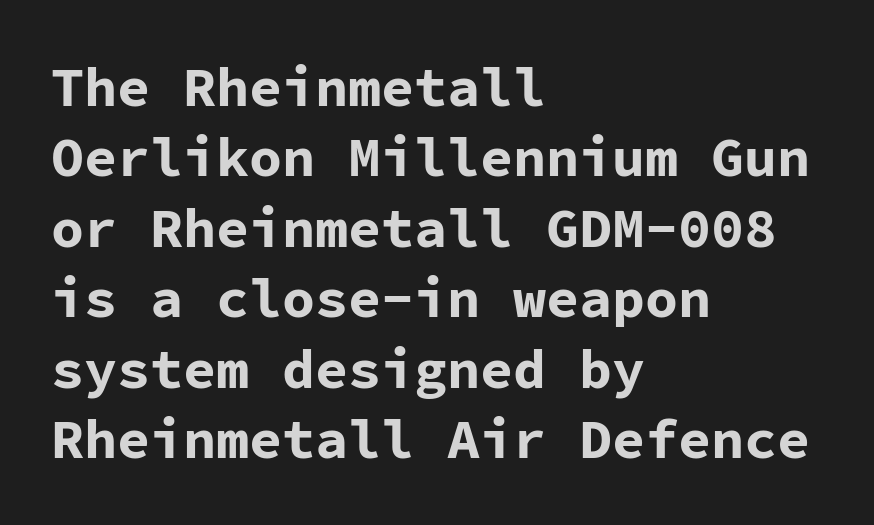
No feet cap the strokes, marking this as sans-serif type. Words appear dense and cohesive because spacing is normal. As a designer I'd log this as weight 700, bold. The font's upright variant was chosen for this text. The baseline area is clear. Students, observe: this is what conventionally led text looks like.
